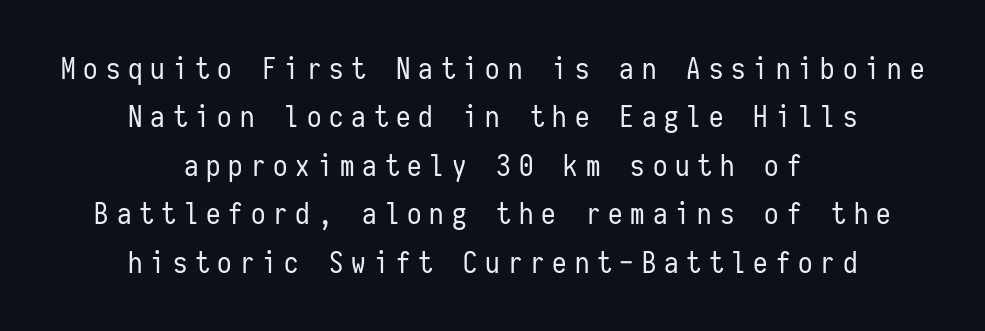
The image shows 29 px regular-weight, condensed sans-serif type, upright, monospaced; set centered, normal line spacing (1.67x), unusually wide letter spacing (+0.27 em), not underlined; low stroke contrast and a medium x-height.
